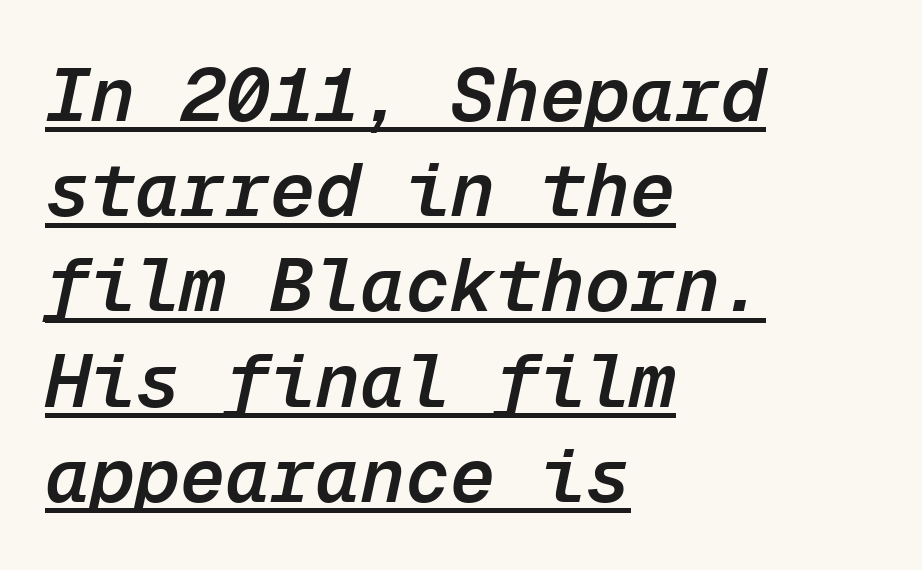
Every row of glyphs begins at an identical x-position on the left. These lines are rendered in a fixed-pitch font. Tall strokes in this sample are angled rather than plumb. Notice the strokes are somewhat thickened but not fully heavy: this is a semibold. The gaps between neighbouring characters are ordinary and unremarkable. Does a line run under the words? Yes, clearly.
